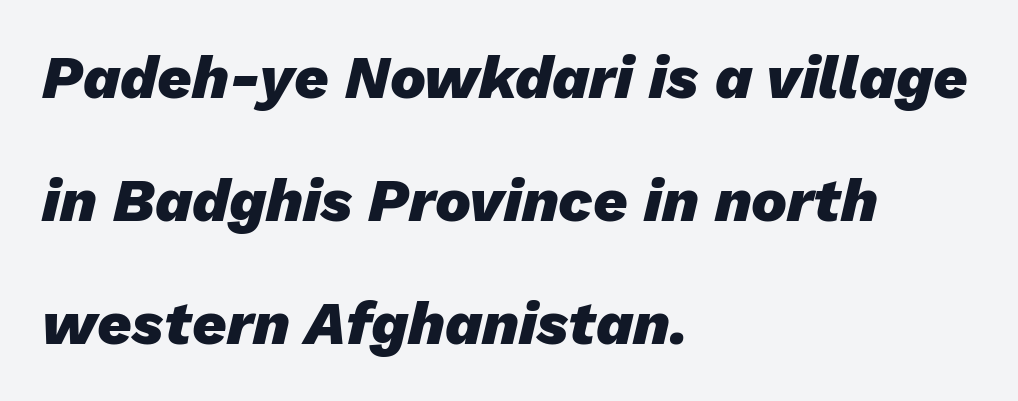
On the weight axis this lands at bold, roughly 700. How would I describe the line gaps? Wide and relaxed. Tall strokes in this sample are angled rather than plumb. The type is set solid horizontally, with unmodified tracking. A typesetter would call this proportional, since set widths differ per character.
